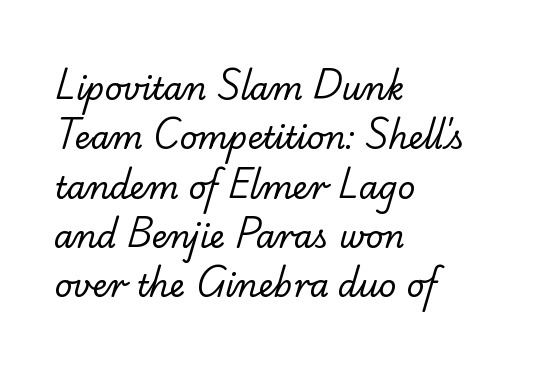
Quick note: underline off. The letters look calm and open, with moderate or lighter stems. Vertical spacing — default. This sample has the flowing, uneven cadence of proportional lettering. The line texture is even and compact thanks to regular tracking.
